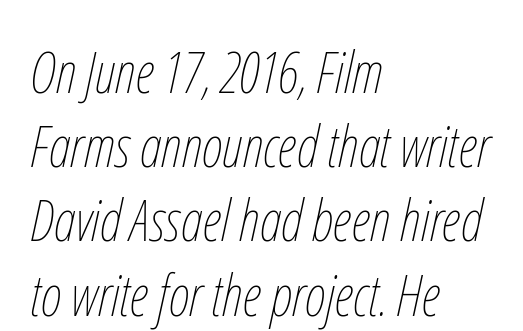
The image shows 58 px thin, condensed type, italic (leaning right); set left-aligned, normal line spacing (1.28x), normal letter spacing, not underlined; low stroke contrast and a medium x-height.
